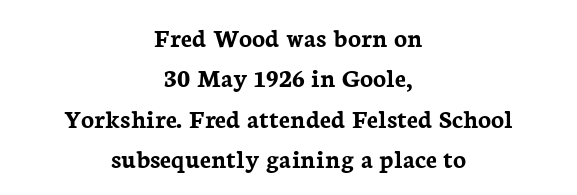
Q: Is the text bold? A: Yes.
Q: Is the text italic (slanted)? A: No, it is upright.
Q: Is the text underlined? A: No.
Q: How is the paragraph aligned? A: Centered.
Q: Is the spacing between letters normal or unusually wide? A: Normal.
Q: Is the spacing between lines tight, normal or loose? A: Normal.
